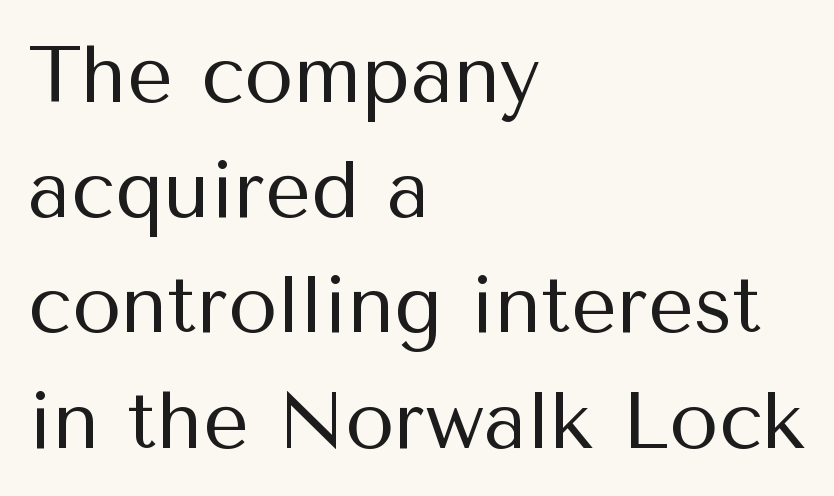
Unbolded letterforms with no extra heft. Compared with typical body copy, the letter spacing here is the same. Is this a sans? Yes — the strokes have no serifs. Line starts are locked; line ends wander. Nope, not italic — everything's standing straight.
